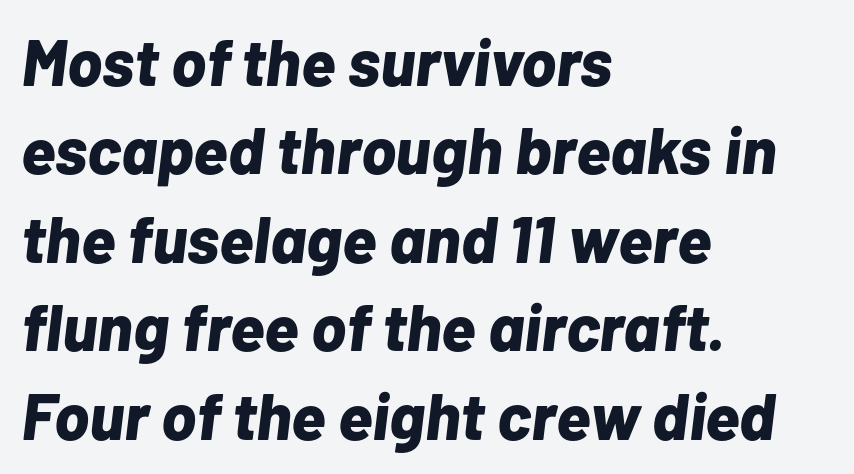
{"italic": "yes", "lean": "right", "slant_degrees": 7, "bold": "yes", "weight": "bold", "width": "normal", "stroke_contrast": "low", "x_height": "medium", "monospaced": "no", "underline": "no", "align": "left", "line_spacing": "normal", "line_spacing_ratio": 1.36, "letter_spacing": "normal", "letter_spacing_em": 0.0, "glyph_px": 65}
